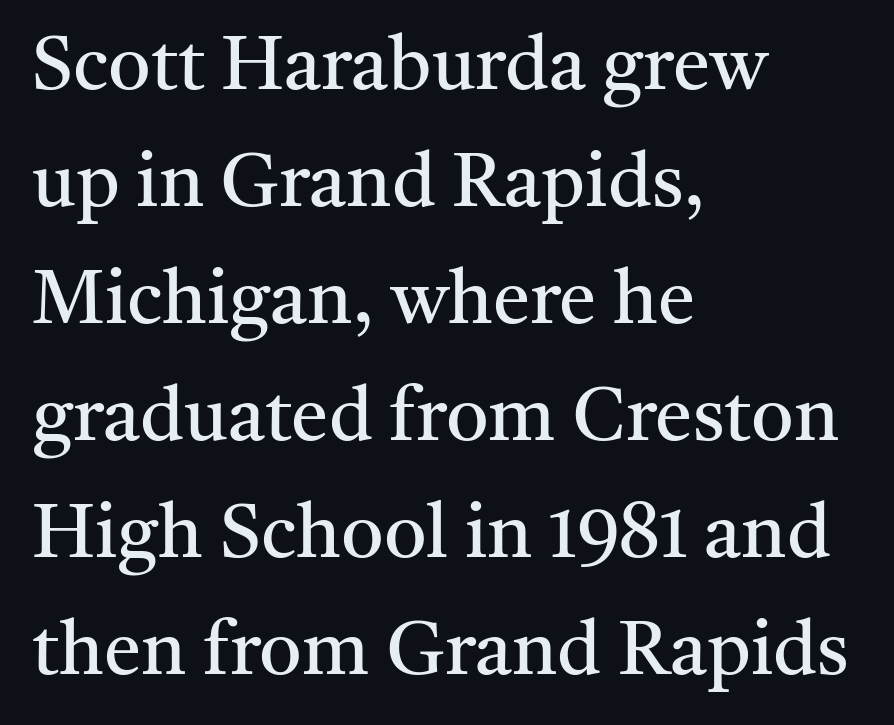
Q: Is the text bold? A: No.
Q: Is the text italic (slanted)? A: No, it is upright.
Q: Is the typeface a serif or a sans-serif typeface? A: Serif.
Q: Is the text underlined? A: No.
Q: How is the paragraph aligned? A: Left-aligned.
Q: Is the spacing between letters normal or unusually wide? A: Normal.
Q: Is the spacing between lines tight, normal or loose? A: Normal.
Q: Width (condensed, normal, or wide)? A: Normal.
Q: Stroke contrast? A: Medium.
Q: x-height? A: Medium.
Q: Monospaced? A: No.
